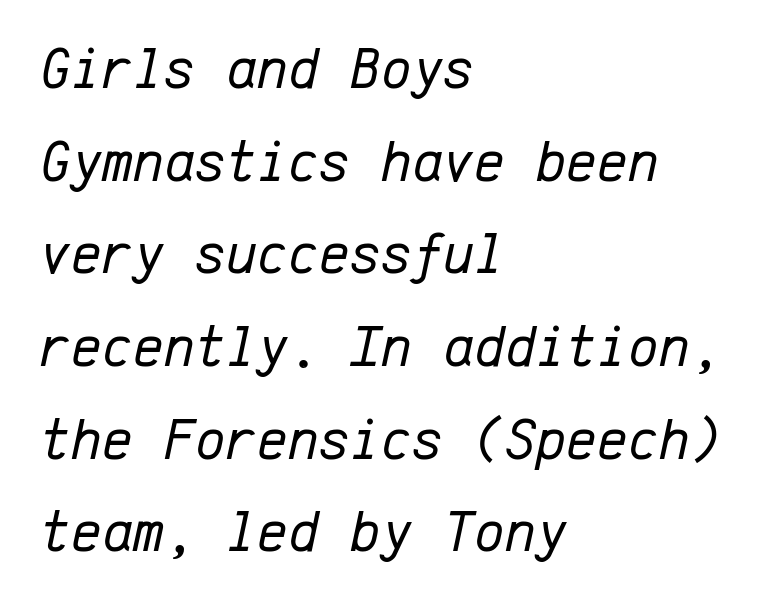
The image shows 59 px regular-weight type, italic (leaning right), monospaced; set left-aligned, normal line spacing (1.57x), normal letter spacing, not underlined; low stroke contrast and a medium x-height.
